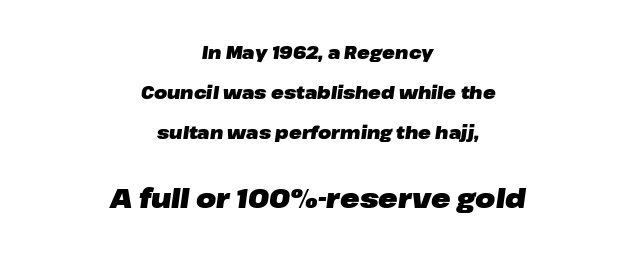
Slanted lettering throughout. Descender tails drop into unmarked territory. The font is running at its bold setting. Tracking value appears to be zero — textbook default spacing. Loosely led — the rows are spread out. Top chunk: small. Bottom chunk: large.
